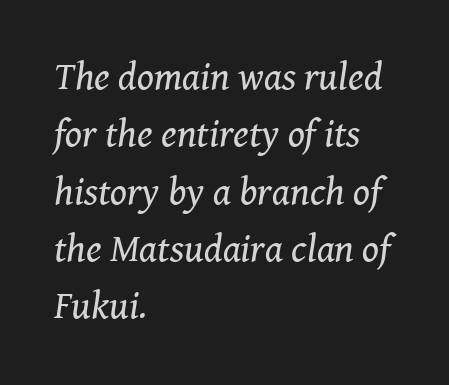
Q: Is the text bold? A: No.
Q: Is the text italic (slanted)? A: Yes, it leans right by about 8 degrees.
Q: Is the typeface a serif or a sans-serif typeface? A: Serif.
Q: Is the text underlined? A: No.
Q: How is the paragraph aligned? A: Left-aligned.
Q: Is the spacing between letters normal or unusually wide? A: Normal.
Q: Is the spacing between lines tight, normal or loose? A: Normal.
Q: Width (condensed, normal, or wide)? A: Normal.
Q: Stroke contrast? A: Medium.
Q: x-height? A: Medium.
Q: Monospaced? A: No.
